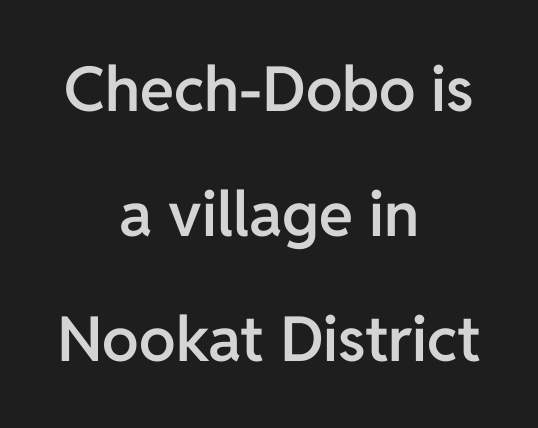
Q: Is the text bold? A: Semi-bold.
Q: Is the text italic (slanted)? A: No, it is upright.
Q: Is the typeface a serif or a sans-serif typeface? A: Sans-serif.
Q: Is the text underlined? A: No.
Q: How is the paragraph aligned? A: Centered.
Q: Is the spacing between letters normal or unusually wide? A: Normal.
Q: Is the spacing between lines tight, normal or loose? A: Loose.
Q: Width (condensed, normal, or wide)? A: Normal.
Q: Stroke contrast? A: Low.
Q: x-height? A: Medium.
Q: Monospaced? A: No.
